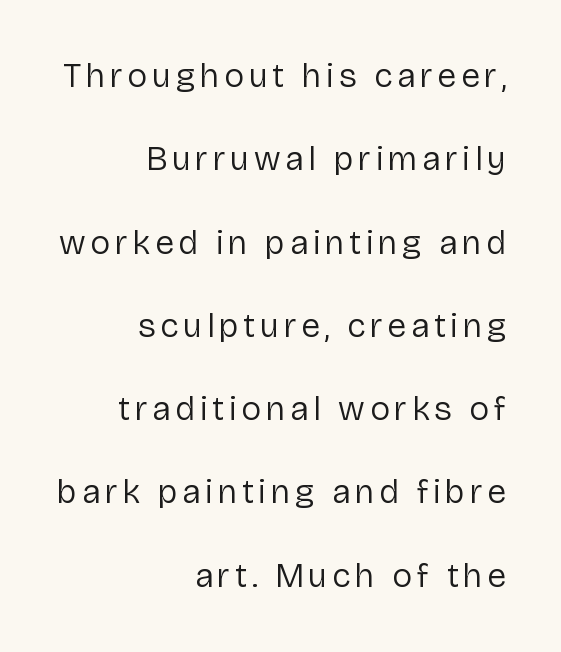
Q: Is the text bold? A: No.
Q: Is the text italic (slanted)? A: No, it is upright.
Q: Is the typeface a serif or a sans-serif typeface? A: Sans-serif.
Q: Is the text underlined? A: No.
Q: How is the paragraph aligned? A: Right-aligned.
Q: Is the spacing between lines tight, normal or loose? A: Loose.
Q: Width (condensed, normal, or wide)? A: Normal.
Q: Stroke contrast? A: Low.
Q: x-height? A: Medium.
Q: Monospaced? A: No.
